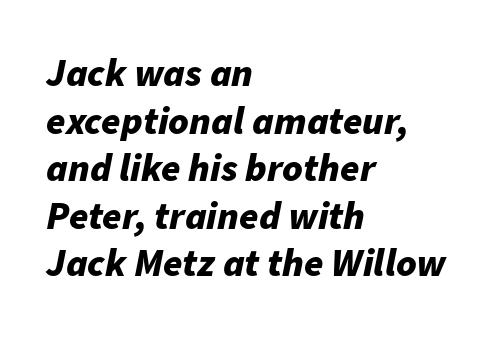
{"italic": "yes", "lean": "right", "slant_degrees": 11, "bold": "yes", "weight": "bold", "width": "normal", "stroke_contrast": "low", "x_height": "medium", "monospaced": "no", "underline": "no", "align": "left", "line_spacing_ratio": 1.22, "letter_spacing": "normal", "letter_spacing_em": 0.0, "glyph_px": 39}
